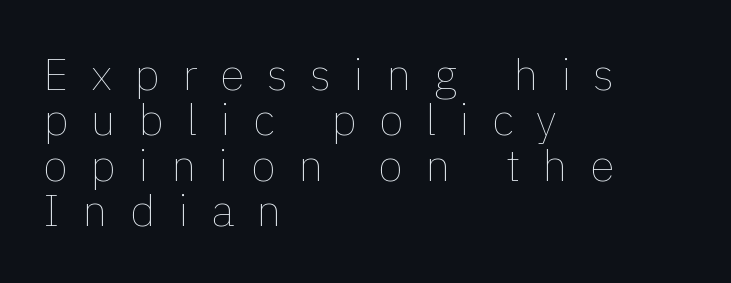
{"italic": "no", "bold": "no", "weight": "thin", "width": "normal", "x_height": "medium", "monospaced": "no", "underline": "no", "align": "left", "line_spacing": "tight", "line_spacing_ratio": 1.01, "letter_spacing": "wide", "letter_spacing_em": 0.5, "glyph_px": 45}
